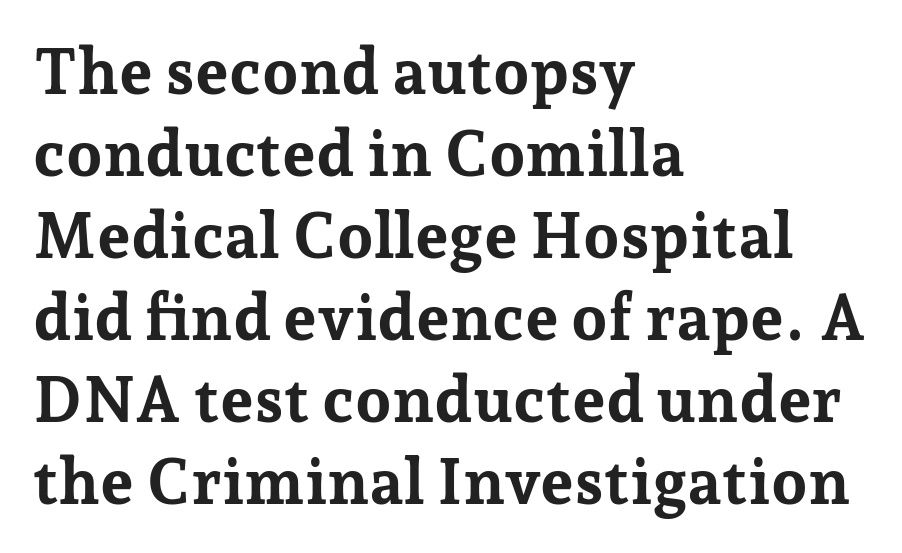
Q: Is the text bold? A: Yes.
Q: Is the text italic (slanted)? A: No, it is upright.
Q: Is the typeface a serif or a sans-serif typeface? A: Serif.
Q: Is the text underlined? A: No.
Q: How is the paragraph aligned? A: Left-aligned.
Q: Is the spacing between letters normal or unusually wide? A: Normal.
Q: Is the spacing between lines tight, normal or loose? A: Normal.
Q: Width (condensed, normal, or wide)? A: Normal.
Q: Stroke contrast? A: Low.
Q: x-height? A: Medium.
Q: Monospaced? A: No.
